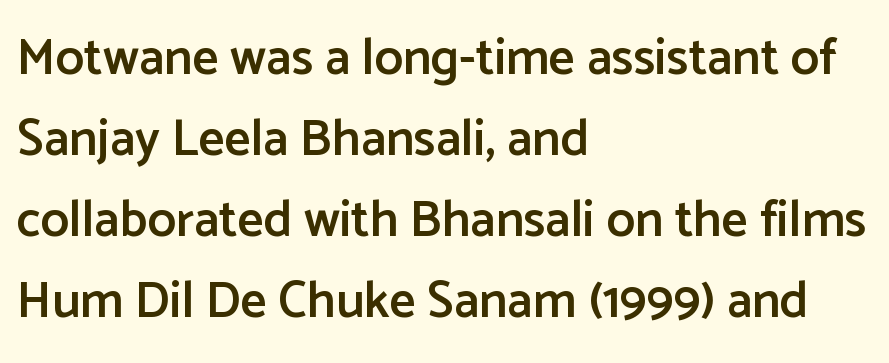
The image shows 51 px semibold sans-serif type, upright; set left-aligned, normal line spacing (1.59x), normal letter spacing, not underlined; low stroke contrast and a medium x-height.
